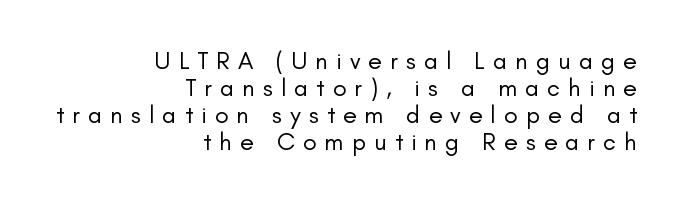
The weight would be labelled regular, book, light, or lighter still. Successive baselines arrive quickly, one right under another. The font's upright variant was chosen for this text. A student would call this right alignment; a typographer would say flush right, rag left. Characters follow at a spacing far wider than the type designer built in. The gap between lines stays unmarked.
